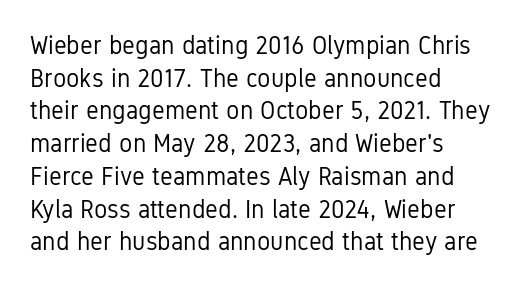
What's the leading like? Ordinary, nothing unusual. The passage shown has conventional tracking throughout. The typography opts for an upright posture over an oblique one. The passage is arranged the way most books set body copy — flush left.
